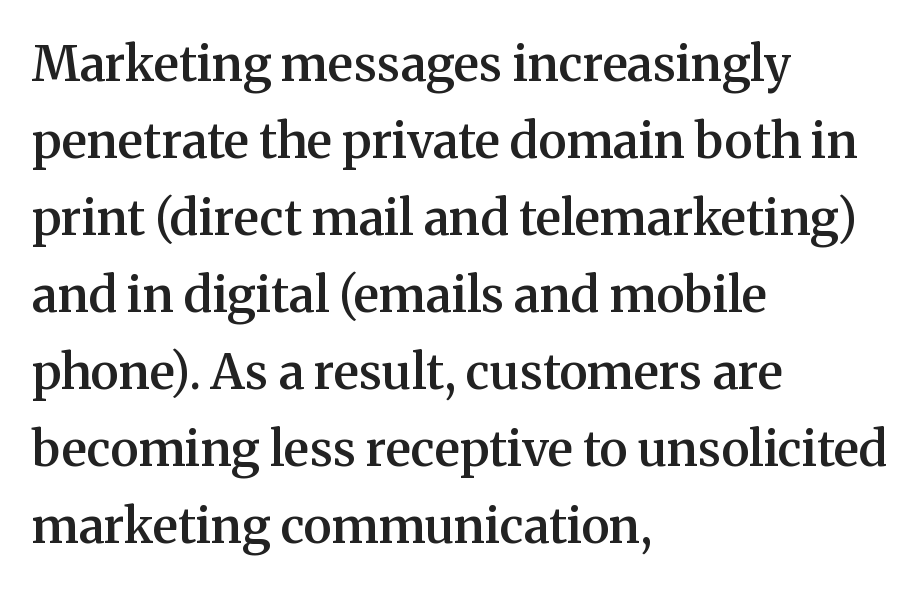
{"serif": "yes", "italic": "no", "bold": "semi", "weight": "semibold", "width": "normal", "stroke_contrast": "medium", "x_height": "medium", "monospaced": "no", "underline": "no", "align": "left", "line_spacing": "normal", "line_spacing_ratio": 1.57, "letter_spacing": "normal", "letter_spacing_em": 0.0, "glyph_px": 49}
